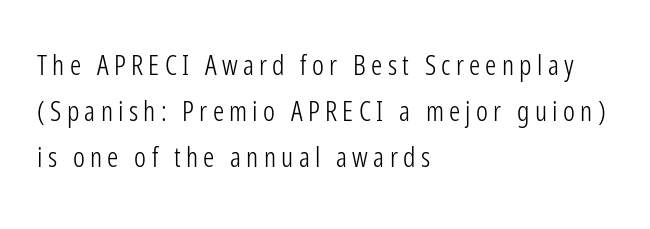
Q: Is the text bold? A: No.
Q: Is the text italic (slanted)? A: No, it is upright.
Q: Is the typeface a serif or a sans-serif typeface? A: Sans-serif.
Q: Is the text underlined? A: No.
Q: How is the paragraph aligned? A: Left-aligned.
Q: Is the spacing between lines tight, normal or loose? A: Normal.
Q: Width (condensed, normal, or wide)? A: Condensed.
Q: Stroke contrast? A: Low.
Q: x-height? A: Medium.
Q: Monospaced? A: No.
